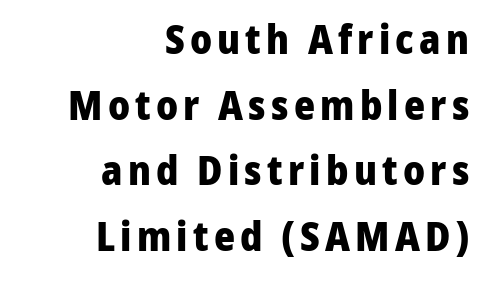
The image shows 40 px heavy sans-serif type, upright; set right-aligned, normal line spacing (1.64x), not underlined; low stroke contrast and a medium x-height.
